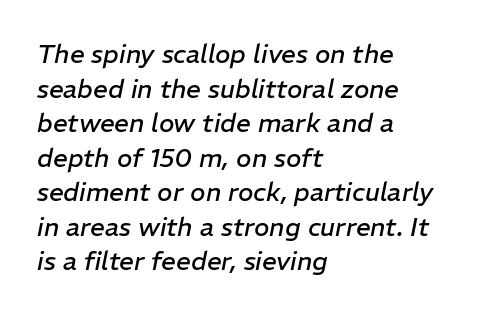
The image shows 26 px text type, italic (leaning right); set left-aligned, normal line spacing (1.33x), normal letter spacing, not underlined.
